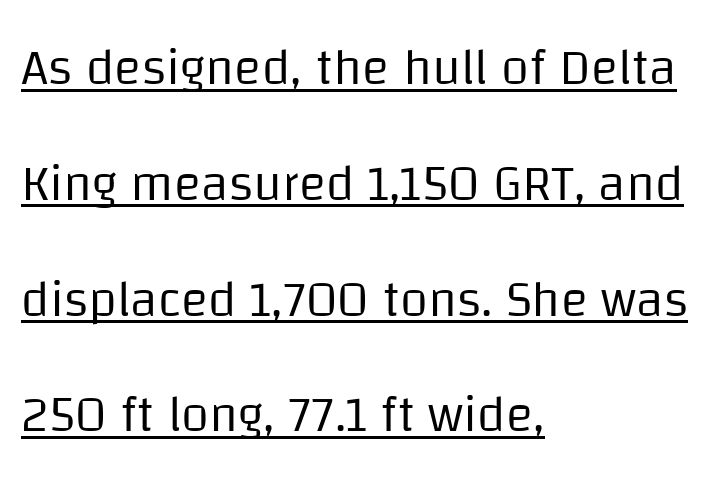
Q: Is the text bold? A: No.
Q: Is the text italic (slanted)? A: No, it is upright.
Q: Is the typeface a serif or a sans-serif typeface? A: Sans-serif.
Q: Is the text underlined? A: Yes.
Q: How is the paragraph aligned? A: Left-aligned.
Q: Is the spacing between letters normal or unusually wide? A: Normal.
Q: Is the spacing between lines tight, normal or loose? A: Loose.
Q: Width (condensed, normal, or wide)? A: Normal.
Q: Stroke contrast? A: Low.
Q: x-height? A: Large.
Q: Monospaced? A: No.
